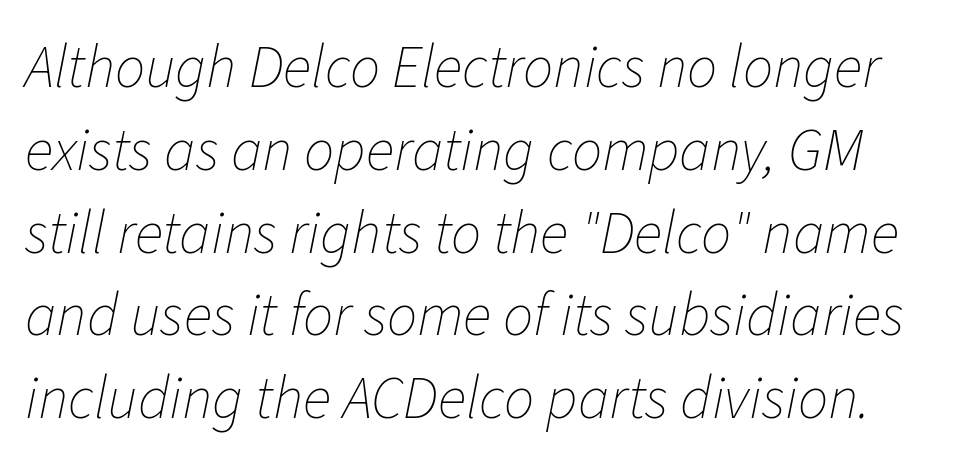
The rendering keeps characters at their native spacing. Observe the lean: these are italic letterforms. A quiet, ordinary-to-light weight characterises the typeface. The space between consecutive lines is moderate. Check under the words: just untouched page. Each letter keeps its own natural width here, so spacing adapts to shape.
